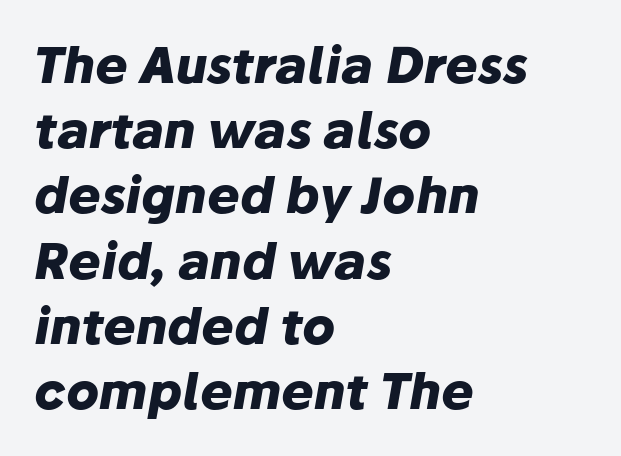
{"italic": "yes", "lean": "right", "slant_degrees": 10, "bold": "yes", "weight": "heavy", "width": "normal", "stroke_contrast": "low", "x_height": "medium", "monospaced": "no", "underline": "no", "align": "left", "line_spacing": "normal", "line_spacing_ratio": 1.33, "letter_spacing": "normal", "letter_spacing_em": 0.0, "glyph_px": 49}
